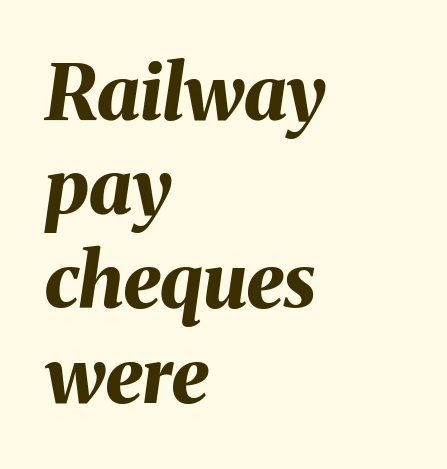
The image shows 76 px bold type, italic (leaning right); set left-aligned, line spacing 1.24x, normal letter spacing, not underlined; medium stroke contrast and a medium x-height.
